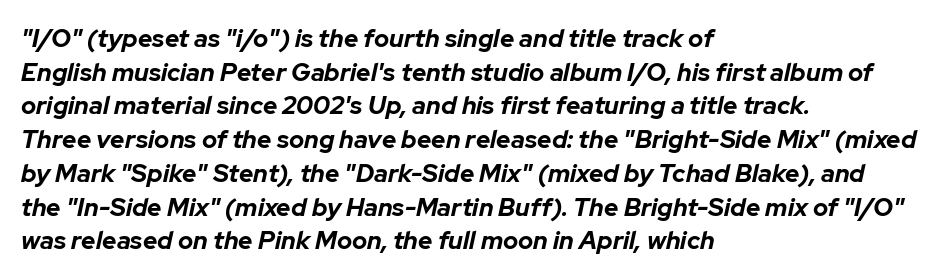
Q: Is the text bold? A: Yes.
Q: Is the text italic (slanted)? A: Yes, it leans right by about 12 degrees.
Q: Is the text underlined? A: No.
Q: How is the paragraph aligned? A: Left-aligned.
Q: Is the spacing between letters normal or unusually wide? A: Normal.
Q: Is the spacing between lines tight, normal or loose? A: Normal.
